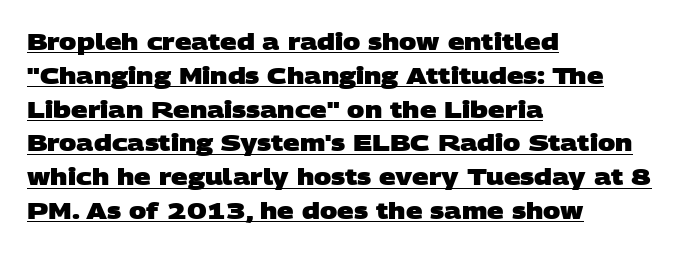
{"bold": "yes", "underline": "yes", "align": "left", "line_spacing": "normal", "line_spacing_ratio": 1.47, "letter_spacing": "normal", "letter_spacing_em": 0.0, "glyph_px": 23}
